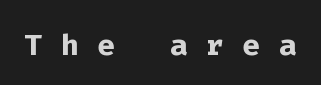
Q: Is the text bold? A: Yes.
Q: Is the text italic (slanted)? A: No, it is upright.
Q: Is the typeface a serif or a sans-serif typeface? A: Sans-serif.
Q: Is the text underlined? A: No.
Q: Is the spacing between letters normal or unusually wide? A: Unusually wide.
Q: Width (condensed, normal, or wide)? A: Normal.
Q: Stroke contrast? A: Low.
Q: x-height? A: Medium.
Q: Monospaced? A: Yes.
